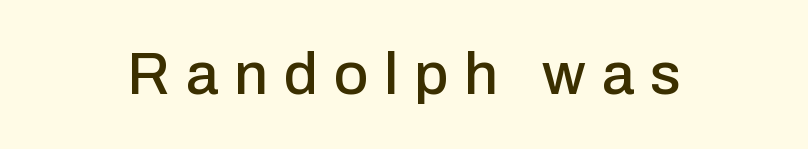
{"serif": "no", "italic": "no", "width": "normal", "stroke_contrast": "low", "x_height": "medium", "monospaced": "no", "underline": "no", "letter_spacing": "wide", "letter_spacing_em": 0.27, "glyph_px": 59}
